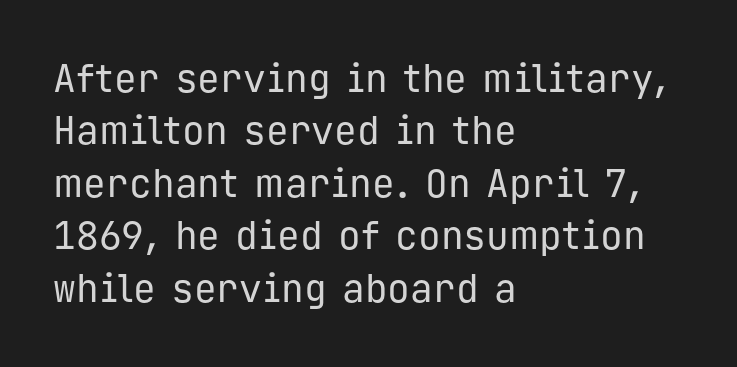
Q: Is the text bold? A: No.
Q: Is the text italic (slanted)? A: No, it is upright.
Q: Is the typeface a serif or a sans-serif typeface? A: Sans-serif.
Q: Is the text underlined? A: No.
Q: How is the paragraph aligned? A: Left-aligned.
Q: Is the spacing between letters normal or unusually wide? A: Normal.
Q: Is the spacing between lines tight, normal or loose? A: Normal.
Q: Width (condensed, normal, or wide)? A: Normal.
Q: Stroke contrast? A: Low.
Q: x-height? A: Medium.
Q: Monospaced? A: Yes.
